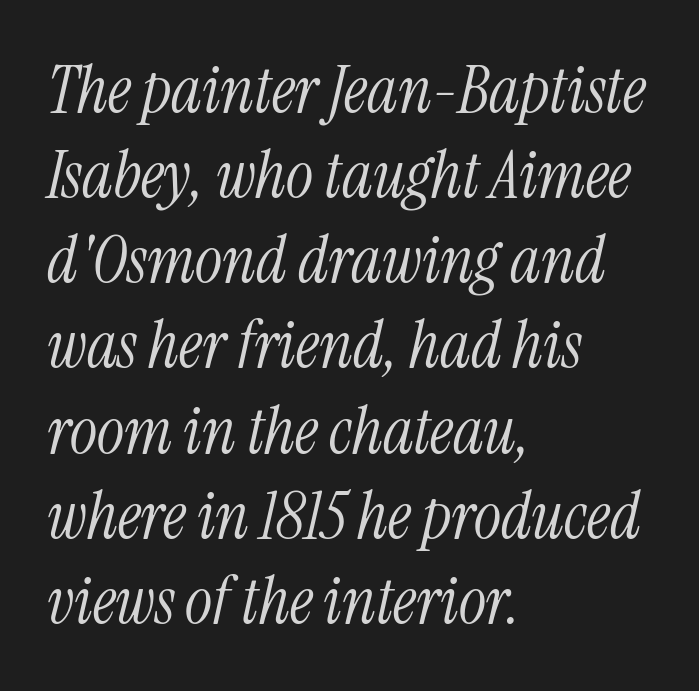
Q: Is the text bold? A: No.
Q: Is the text italic (slanted)? A: Yes, it leans right by about 13 degrees.
Q: Is the typeface a serif or a sans-serif typeface? A: Serif.
Q: Is the text underlined? A: No.
Q: How is the paragraph aligned? A: Left-aligned.
Q: Is the spacing between letters normal or unusually wide? A: Normal.
Q: Is the spacing between lines tight, normal or loose? A: Normal.
Q: Width (condensed, normal, or wide)? A: Condensed.
Q: Stroke contrast? A: Medium.
Q: x-height? A: Medium.
Q: Monospaced? A: No.
